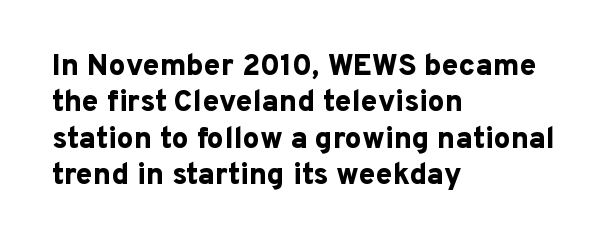
{"serif": "no", "italic": "no", "bold": "yes", "weight": "bold", "width": "normal", "stroke_contrast": "low", "x_height": "medium", "monospaced": "no", "underline": "no", "align": "left", "line_spacing_ratio": 1.21, "letter_spacing": "normal", "letter_spacing_em": 0.0, "glyph_px": 30}
